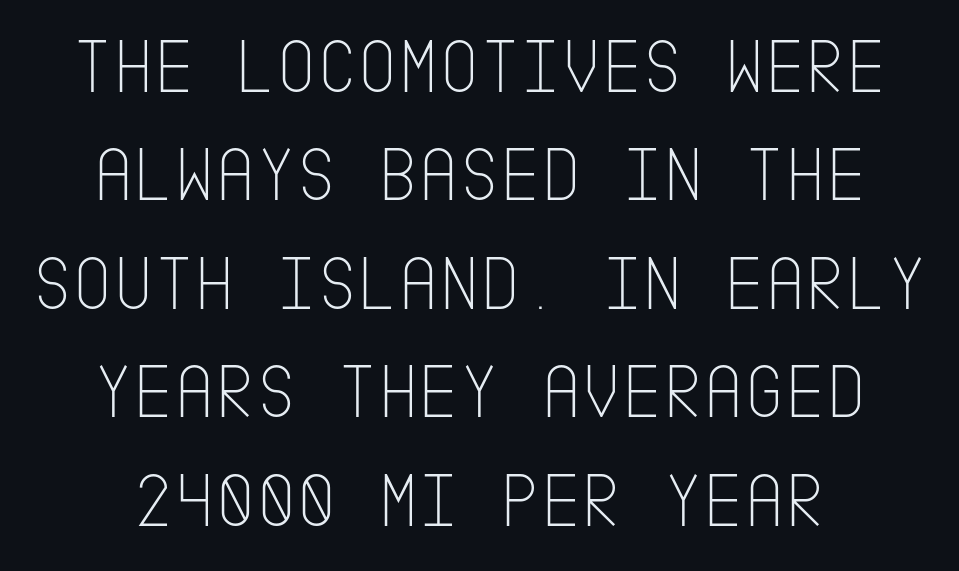
{"serif": "no", "italic": "no", "bold": "no", "weight": "thin", "width": "condensed", "stroke_contrast": "low", "x_height": "large", "underline": "no", "line_spacing": "normal", "line_spacing_ratio": 1.39, "letter_spacing": "normal", "letter_spacing_em": 0.0, "glyph_px": 78}
